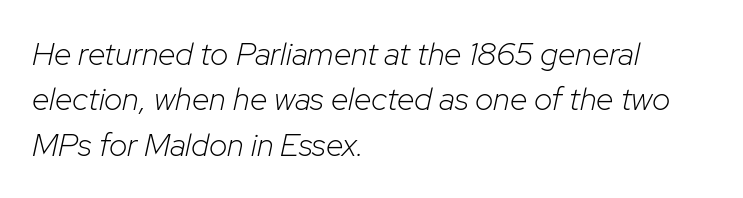
Words float on clear page, feet unadorned. The axis of the letterforms is tilted away from vertical. The letters sit at their default tracking, neither squeezed nor spread. The paragraph shown leans on its left margin. Students, observe: this is what conventionally led text looks like.
